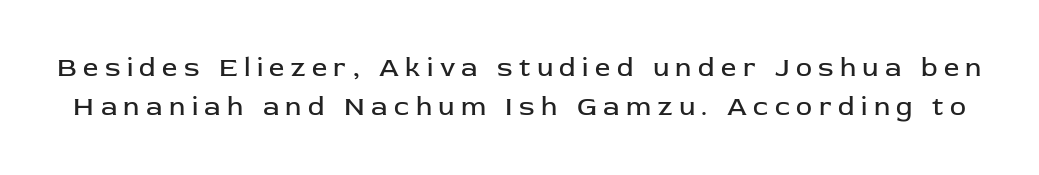
{"italic": "no", "bold": "no", "underline": "no", "line_spacing": "normal", "line_spacing_ratio": 1.46, "letter_spacing": "wide", "letter_spacing_em": 0.24, "glyph_px": 27}
